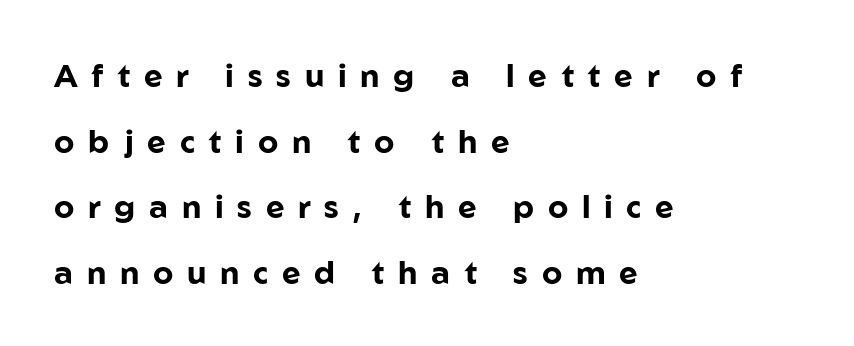
The image shows 32 px bold sans-serif type, upright; set left-aligned, loose line spacing (2.05x), unusually wide letter spacing (+0.43 em), not underlined; low stroke contrast and a medium x-height.
